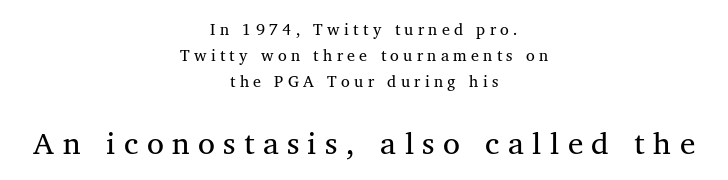
The image shows 31 px regular-weight serif type, upright; set centered, normal line spacing (1.62x), unusually wide letter spacing (+0.27 em), not underlined; the second (bottom) block is 1.94x larger; medium stroke contrast and a medium x-height.
